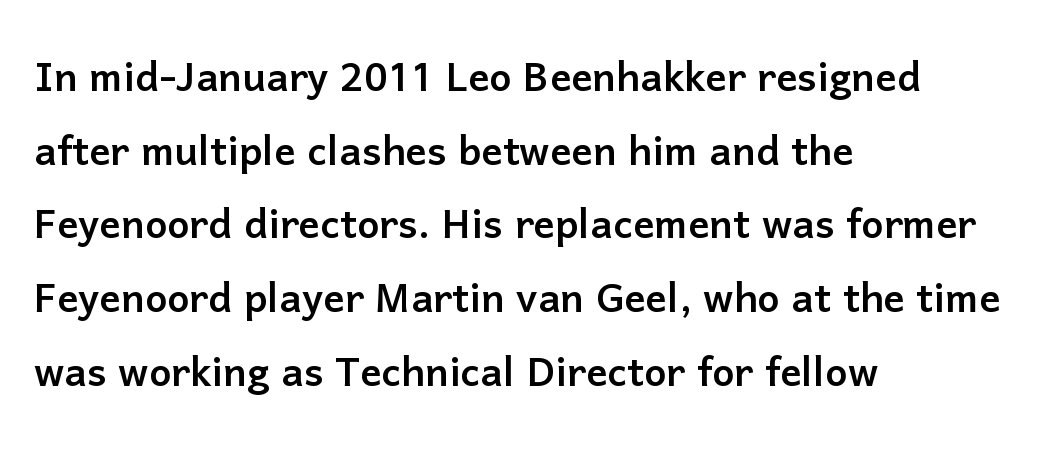
The image shows 53 px sans-serif type, upright; set left-aligned, normal line spacing (1.39x), normal letter spacing, not underlined; low stroke contrast and a medium x-height.
